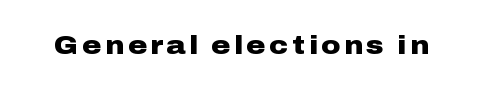
Heavy, bold letterforms. Tall strokes in this sample are plumb rather than angled. The strip under each line holds only bare page.
